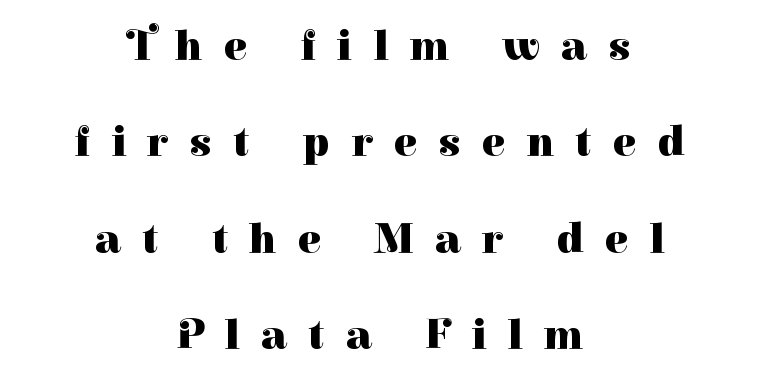
The image shows 43 px heavy serif type, upright; set centered, loose line spacing (2.24x), unusually wide letter spacing (+0.5 em), not underlined; high stroke contrast and a medium x-height.
